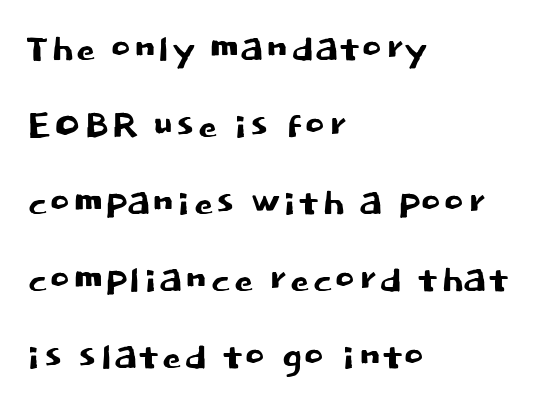
A normal amount of white space separates one row of letters from the next. Nobody drew a line under any word here. Here the glyphs are tracked normally, forming tight word shapes. The type family on display is of the sans-serif kind.
